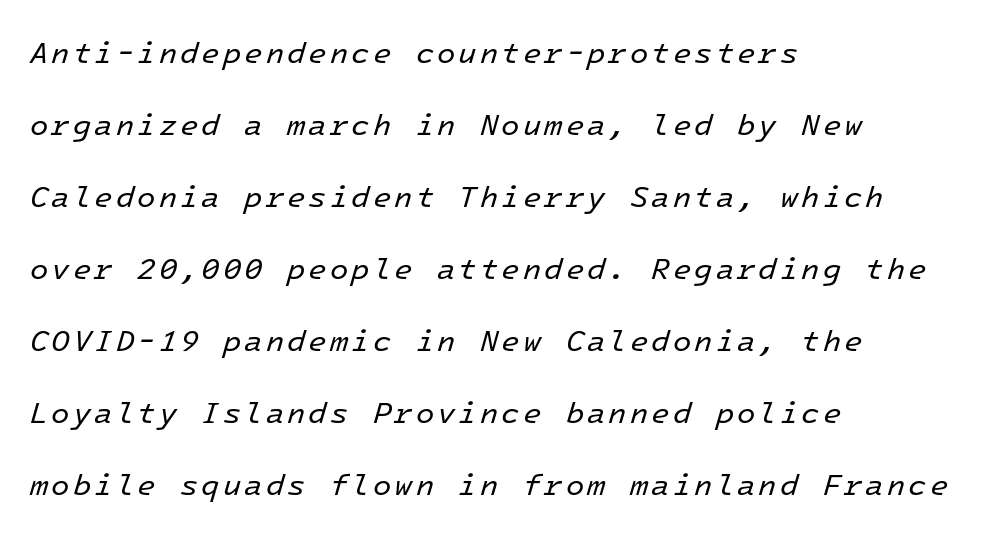
The image shows 30 px regular-weight type, italic (leaning right), monospaced; set left-aligned, loose line spacing (2.4x), not underlined; low stroke contrast and a medium x-height.
